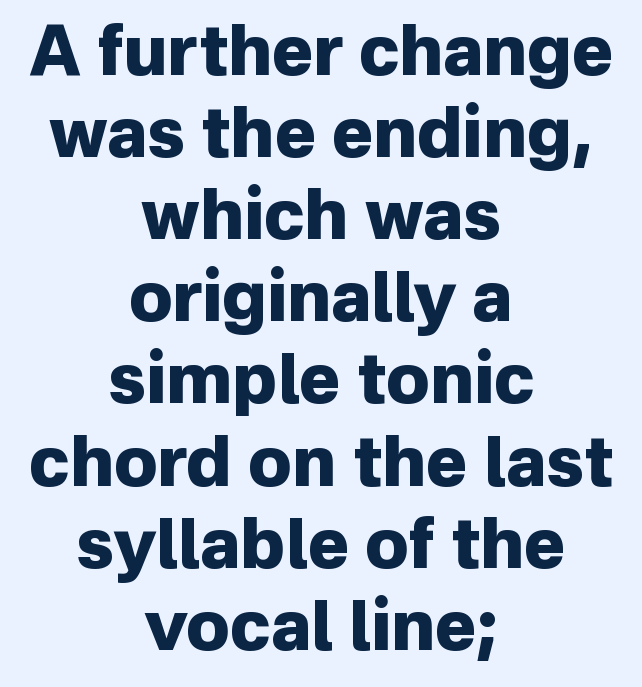
Q: Is the text bold? A: Yes.
Q: Is the text italic (slanted)? A: No, it is upright.
Q: Is the typeface a serif or a sans-serif typeface? A: Sans-serif.
Q: Is the text underlined? A: No.
Q: How is the paragraph aligned? A: Centered.
Q: Is the spacing between letters normal or unusually wide? A: Normal.
Q: Width (condensed, normal, or wide)? A: Normal.
Q: Stroke contrast? A: Low.
Q: x-height? A: Medium.
Q: Monospaced? A: No.
